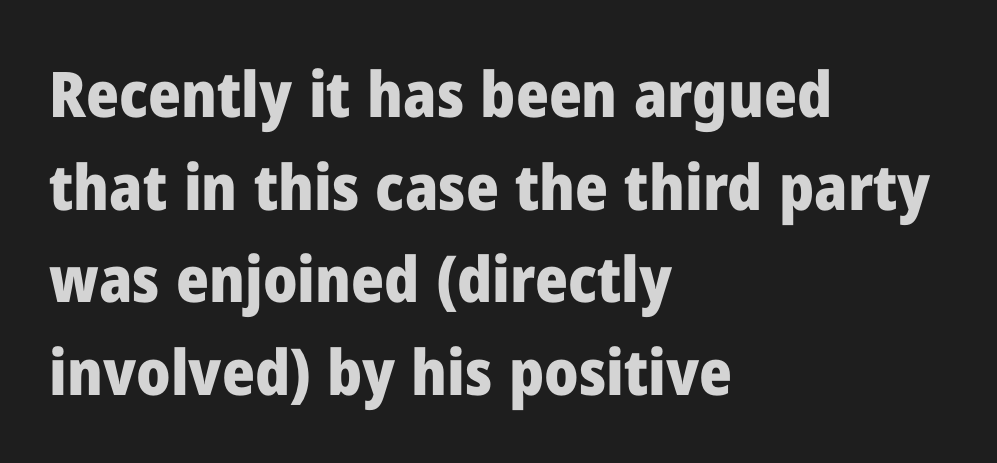
{"serif": "no", "italic": "no", "bold": "yes", "weight": "heavy", "width": "normal", "stroke_contrast": "low", "x_height": "medium", "monospaced": "no", "underline": "no", "align": "left", "line_spacing": "normal", "line_spacing_ratio": 1.47, "letter_spacing": "normal", "letter_spacing_em": 0.0, "glyph_px": 63}
